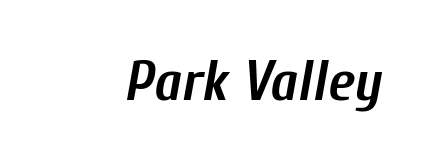
{"italic": "yes", "lean": "right", "slant_degrees": 10, "bold": "yes", "weight": "semibold", "width": "condensed", "stroke_contrast": "low", "x_height": "medium", "monospaced": "no", "underline": "no", "letter_spacing": "normal", "letter_spacing_em": 0.0, "glyph_px": 57}
